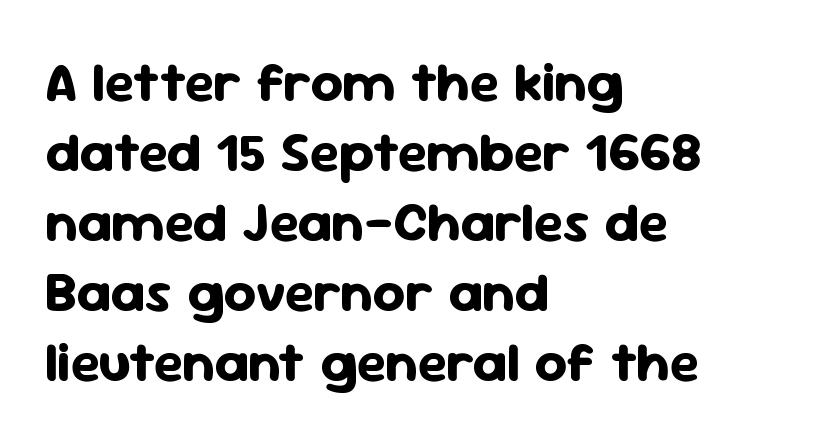
The image shows 56 px bold sans-serif type, upright; set left-aligned, normal line spacing (1.25x), normal letter spacing, not underlined; low stroke contrast and a medium x-height.
